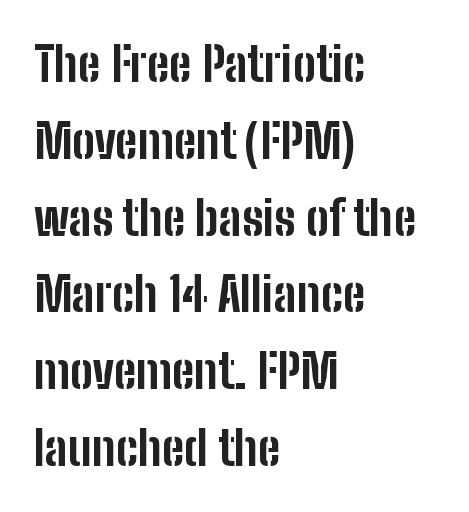
{"serif": "no", "italic": "no", "bold": "yes", "weight": "bold", "width": "condensed", "stroke_contrast": "low", "x_height": "medium", "monospaced": "no", "underline": "no", "align": "left", "line_spacing": "normal", "line_spacing_ratio": 1.6, "letter_spacing": "normal", "letter_spacing_em": 0.0, "glyph_px": 48}
